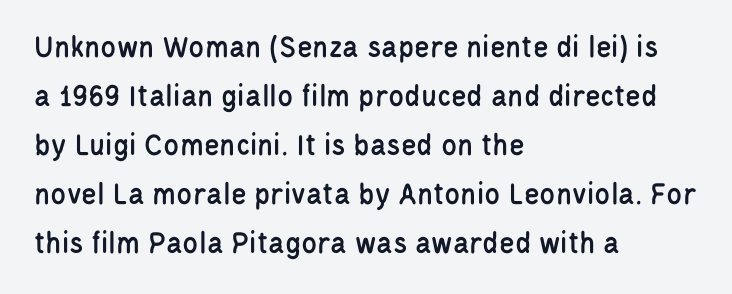
The image shows 32 px condensed sans-serif type, upright; set left-aligned, normal line spacing (1.53x), normal letter spacing, not underlined; low stroke contrast and a large x-height.
